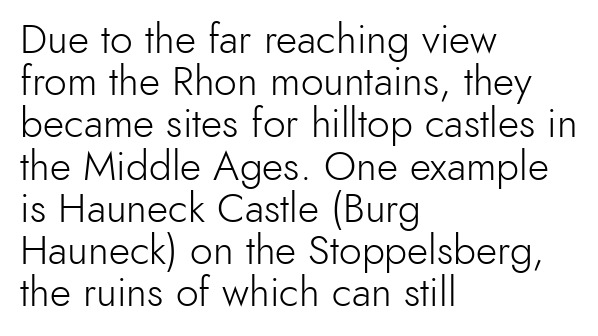
The image shows 41 px light sans-serif type, upright; set left-aligned, tight line spacing (1.03x), normal letter spacing, not underlined; a small x-height.
